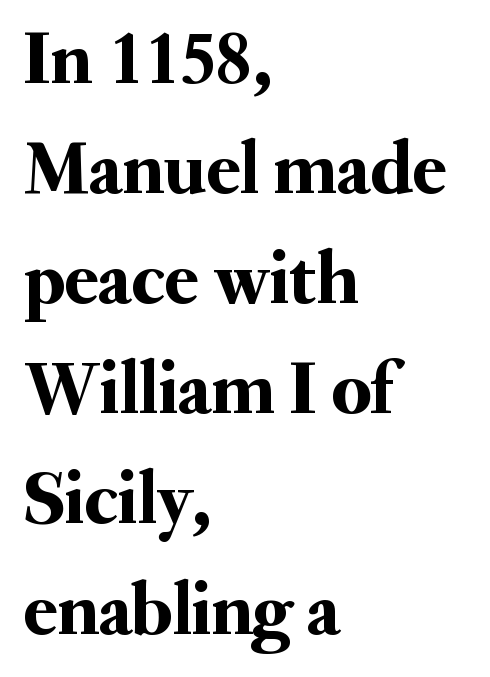
Q: Is the text italic (slanted)? A: No, it is upright.
Q: Is the typeface a serif or a sans-serif typeface? A: Serif.
Q: Is the text underlined? A: No.
Q: How is the paragraph aligned? A: Left-aligned.
Q: Is the spacing between letters normal or unusually wide? A: Normal.
Q: Is the spacing between lines tight, normal or loose? A: Normal.
Q: Width (condensed, normal, or wide)? A: Normal.
Q: Stroke contrast? A: Medium.
Q: x-height? A: Small.
Q: Monospaced? A: No.
